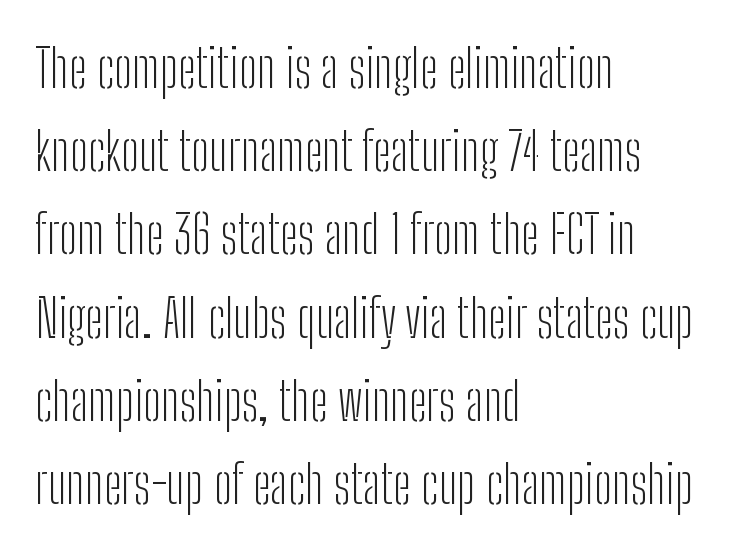
Each letter keeps its own natural width here, so spacing adapts to shape. Standard letterfit; no display-style spreading of the glyphs. Nobody drew a line under any word here. Does the type have serifs? No, each stem ends abruptly. This sample uses an upright cut, with every glyph sitting square on the baseline.
